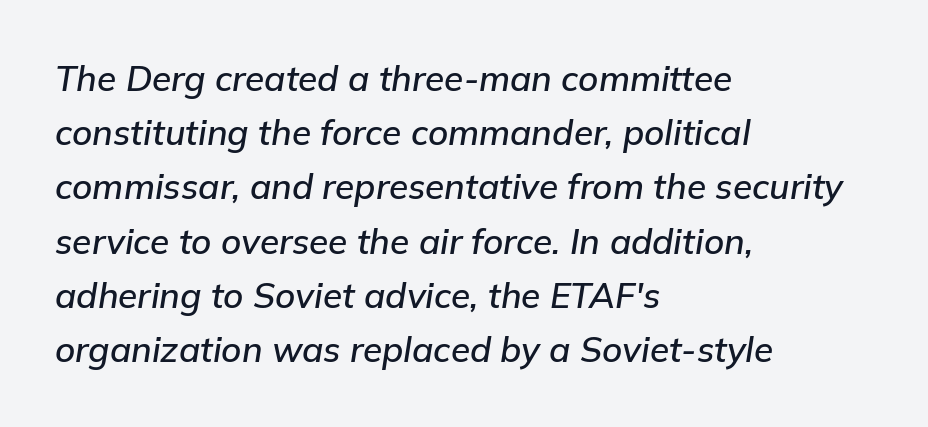
The image shows 35 px text type, italic (leaning right); set left-aligned, normal line spacing (1.55x), normal letter spacing, not underlined; low stroke contrast and a medium x-height.
